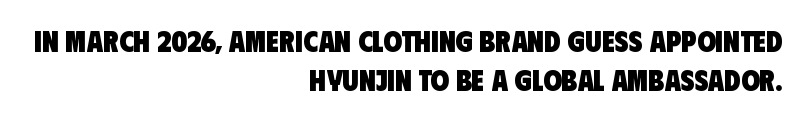
Q: Is the text bold? A: Yes.
Q: Is the typeface a serif or a sans-serif typeface? A: Sans-serif.
Q: Is the text underlined? A: No.
Q: How is the paragraph aligned? A: Right-aligned.
Q: Is the spacing between letters normal or unusually wide? A: Normal.
Q: Is the spacing between lines tight, normal or loose? A: Normal.
Q: Width (condensed, normal, or wide)? A: Condensed.
Q: Stroke contrast? A: Low.
Q: x-height? A: Large.
Q: Monospaced? A: No.
